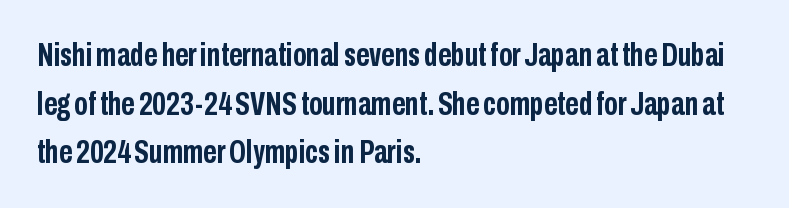
The image shows 33 px semibold, condensed sans-serif type, upright; set left-aligned, normal line spacing (1.47x), normal letter spacing, not underlined; low stroke contrast and a medium x-height.
